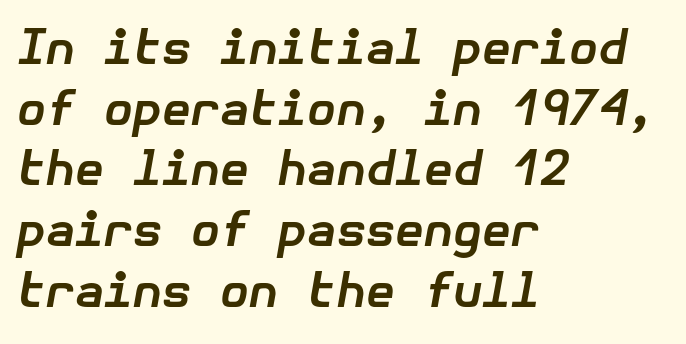
The image shows 47 px bold type, italic (leaning right); set left-aligned, normal line spacing (1.29x), normal letter spacing, not underlined; low stroke contrast and a medium x-height.
